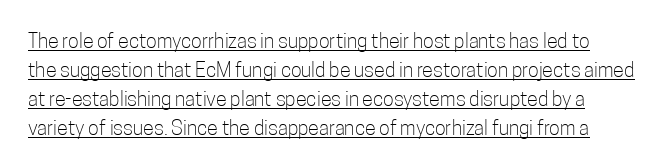
Q: Is the text bold? A: No.
Q: Is the text italic (slanted)? A: No, it is upright.
Q: Is the text underlined? A: Yes.
Q: Is the spacing between letters normal or unusually wide? A: Normal.
Q: Is the spacing between lines tight, normal or loose? A: Normal.
